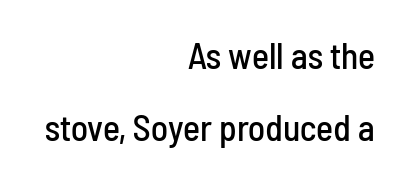
{"serif": "no", "italic": "no", "width": "condensed", "stroke_contrast": "low", "x_height": "medium", "monospaced": "no", "underline": "no", "align": "right", "line_spacing": "loose", "line_spacing_ratio": 2.01, "letter_spacing": "normal", "letter_spacing_em": 0.0, "glyph_px": 36}
